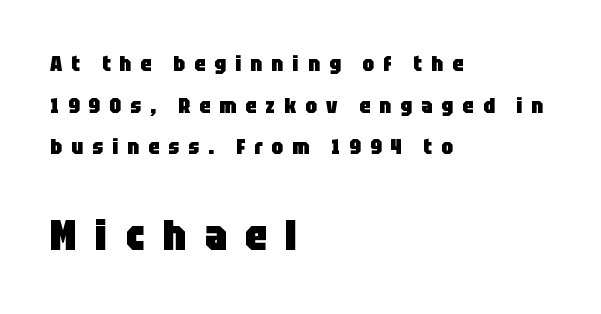
Q: Is the text bold? A: Yes.
Q: Is the text italic (slanted)? A: No, it is upright.
Q: Is the typeface a serif or a sans-serif typeface? A: Sans-serif.
Q: Is the text underlined? A: No.
Q: How is the paragraph aligned? A: Left-aligned.
Q: Is the spacing between letters normal or unusually wide? A: Unusually wide.
Q: Is the spacing between lines tight, normal or loose? A: Loose.
Q: Which block of text is set in a larger size, the first (top) or the second (bottom)? A: The second (bottom) one.
Q: Width (condensed, normal, or wide)? A: Condensed.
Q: Stroke contrast? A: Low.
Q: x-height? A: Large.
Q: Monospaced? A: No.
